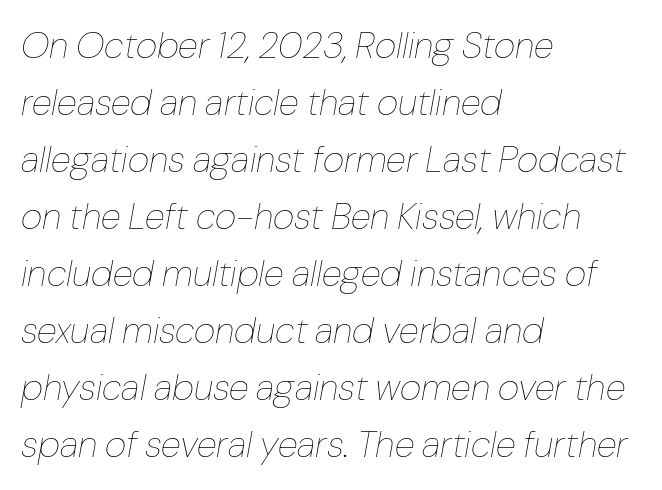
The image shows 37 px thin type, italic (leaning right); set left-aligned, normal line spacing (1.54x), normal letter spacing, not underlined; low stroke contrast and a medium x-height.
